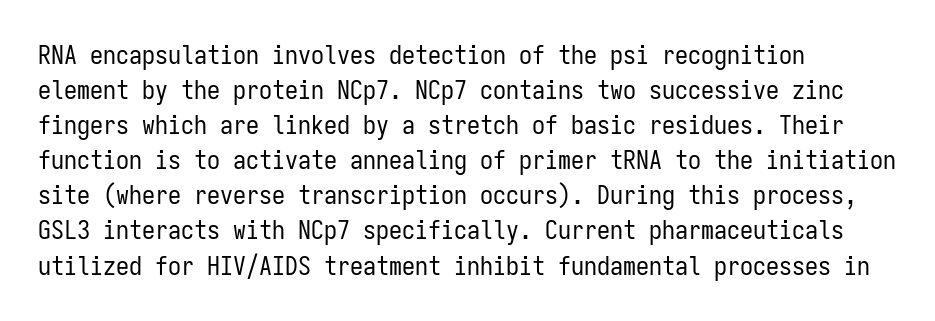
{"italic": "no", "bold": "no", "underline": "no", "align": "left", "line_spacing": "normal", "line_spacing_ratio": 1.35, "letter_spacing": "normal", "letter_spacing_em": 0.0, "glyph_px": 26}
